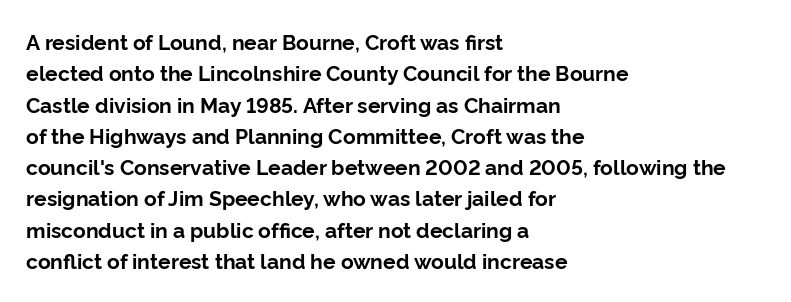
The image shows 21 px bold type, upright; set left-aligned, normal line spacing (1.49x), normal letter spacing, not underlined.
